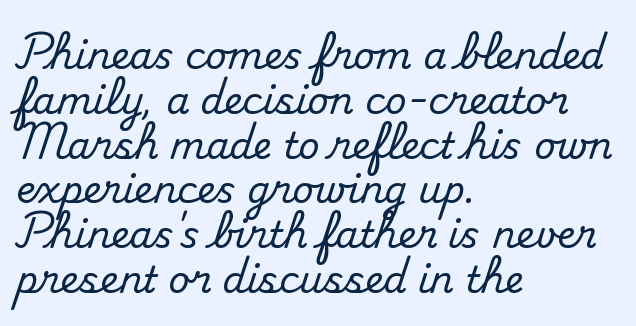
Any mark beneath the type? The region is blank. A classic flush-left, rag-right setting is used for this passage. Unlike a clean sans, this face finishes its strokes with serifs.
